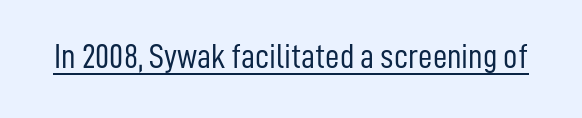
{"serif": "no", "italic": "no", "bold": "no", "weight": "light", "width": "condensed", "stroke_contrast": "low", "x_height": "medium", "monospaced": "no", "underline": "yes", "letter_spacing": "normal", "letter_spacing_em": 0.0, "glyph_px": 35}
